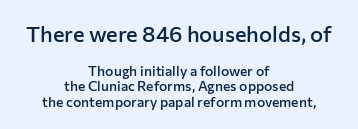
{"italic": "no", "bold": "semi", "underline": "no", "align": "center", "line_spacing": "tight", "line_spacing_ratio": 1.1, "letter_spacing": "normal", "letter_spacing_em": 0.0, "larger_block": "first", "size_ratio": 1.57, "glyph_px": 22}
